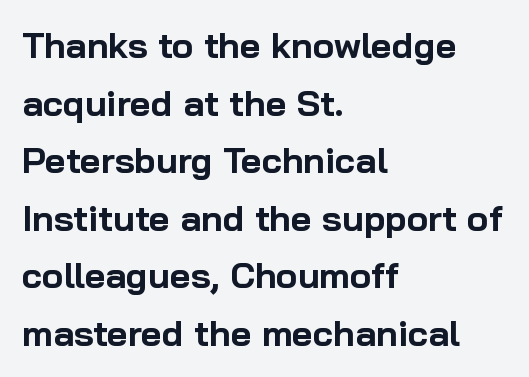
The image shows 36 px bold sans-serif type, upright; set left-aligned, normal line spacing (1.6x), normal letter spacing, not underlined; low stroke contrast and a medium x-height.
